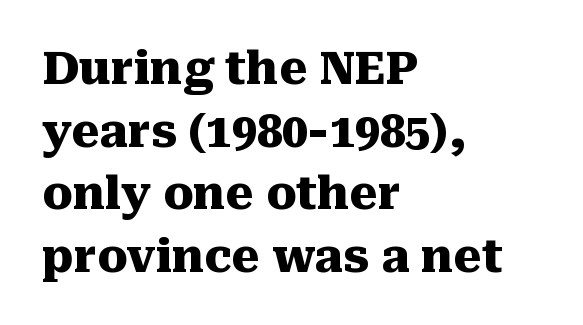
Q: Is the text bold? A: Yes.
Q: Is the text italic (slanted)? A: No, it is upright.
Q: Is the typeface a serif or a sans-serif typeface? A: Serif.
Q: Is the text underlined? A: No.
Q: How is the paragraph aligned? A: Left-aligned.
Q: Is the spacing between letters normal or unusually wide? A: Normal.
Q: Is the spacing between lines tight, normal or loose? A: Normal.
Q: Width (condensed, normal, or wide)? A: Normal.
Q: Stroke contrast? A: Medium.
Q: x-height? A: Medium.
Q: Monospaced? A: No.
